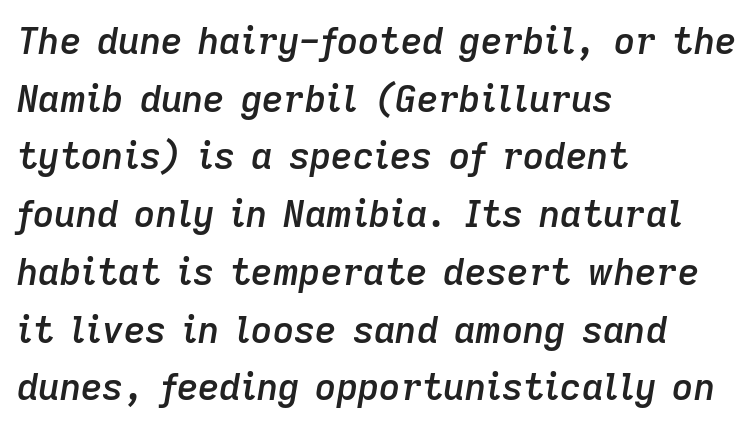
Q: Is the text bold? A: Semi-bold.
Q: Is the text italic (slanted)? A: Yes, it leans right by about 9 degrees.
Q: Is the text underlined? A: No.
Q: How is the paragraph aligned? A: Left-aligned.
Q: Is the spacing between letters normal or unusually wide? A: Normal.
Q: Is the spacing between lines tight, normal or loose? A: Normal.
Q: Width (condensed, normal, or wide)? A: Normal.
Q: Stroke contrast? A: Low.
Q: x-height? A: Medium.
Q: Monospaced? A: No.
